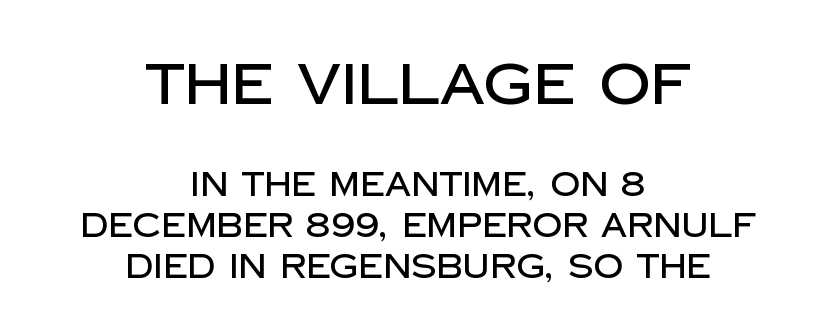
Q: Is the text italic (slanted)? A: No, it is upright.
Q: Is the typeface a serif or a sans-serif typeface? A: Sans-serif.
Q: Is the text underlined? A: No.
Q: How is the paragraph aligned? A: Centered.
Q: Is the spacing between letters normal or unusually wide? A: Normal.
Q: Is the spacing between lines tight, normal or loose? A: Normal.
Q: Which block of text is set in a larger size, the first (top) or the second (bottom)? A: The first (top) one.
Q: Width (condensed, normal, or wide)? A: Normal.
Q: Stroke contrast? A: Low.
Q: x-height? A: Large.
Q: Monospaced? A: No.
